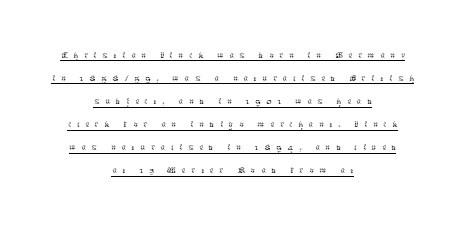
The image shows 21 px text type, upright; set centered, tight line spacing (1.1x), unusually wide letter spacing (+0.28 em), underlined.
